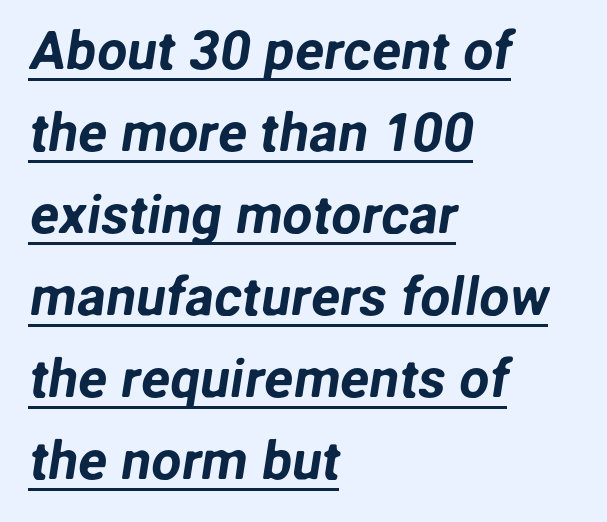
Successive baselines arrive at the customary interval. Is there an underline? Yes — a line sits under the letters. This rendering leaves character spacing at its baseline value. The typesetter chose a ragged-right arrangement here. Note the varied advance widths — an 'i' is clearly narrower than an 'm'.
